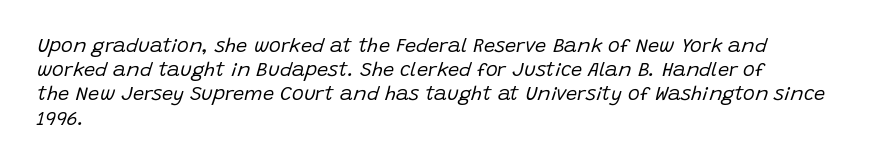
The image shows 20 px text type, italic (leaning right); set left-aligned, line spacing 1.21x, normal letter spacing, not underlined.
